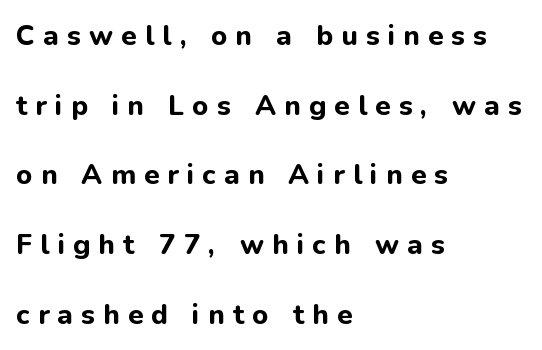
Q: Is the text bold? A: Yes.
Q: Is the text italic (slanted)? A: No, it is upright.
Q: Is the typeface a serif or a sans-serif typeface? A: Sans-serif.
Q: Is the text underlined? A: No.
Q: How is the paragraph aligned? A: Left-aligned.
Q: Is the spacing between letters normal or unusually wide? A: Unusually wide.
Q: Is the spacing between lines tight, normal or loose? A: Loose.
Q: Width (condensed, normal, or wide)? A: Normal.
Q: Stroke contrast? A: Low.
Q: x-height? A: Medium.
Q: Monospaced? A: No.
